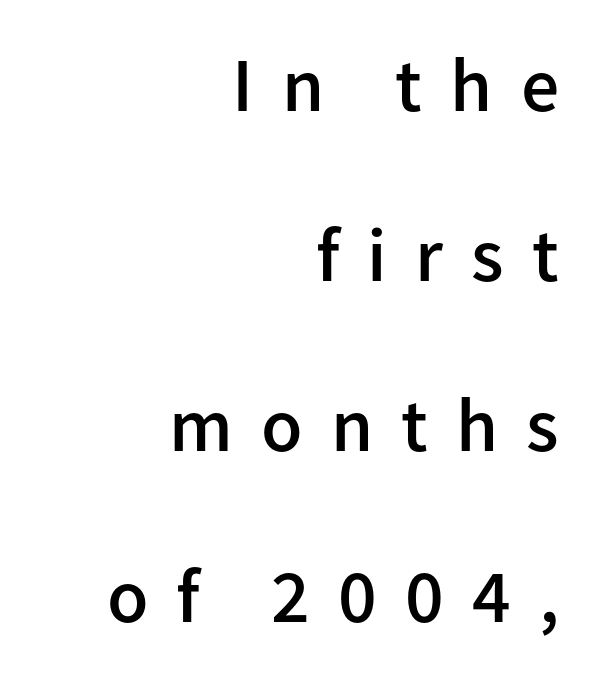
{"serif": "no", "italic": "no", "bold": "semi", "weight": "semibold", "width": "normal", "stroke_contrast": "low", "x_height": "medium", "monospaced": "no", "underline": "no", "align": "right", "line_spacing": "loose", "line_spacing_ratio": 2.24, "letter_spacing": "wide", "letter_spacing_em": 0.37, "glyph_px": 76}
